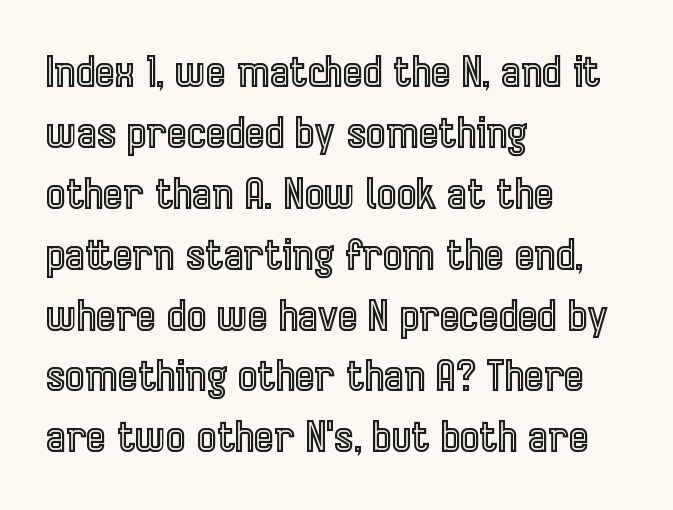
The image shows 42 px condensed type, upright; set left-aligned, normal line spacing (1.45x), normal letter spacing, not underlined; a medium x-height.
